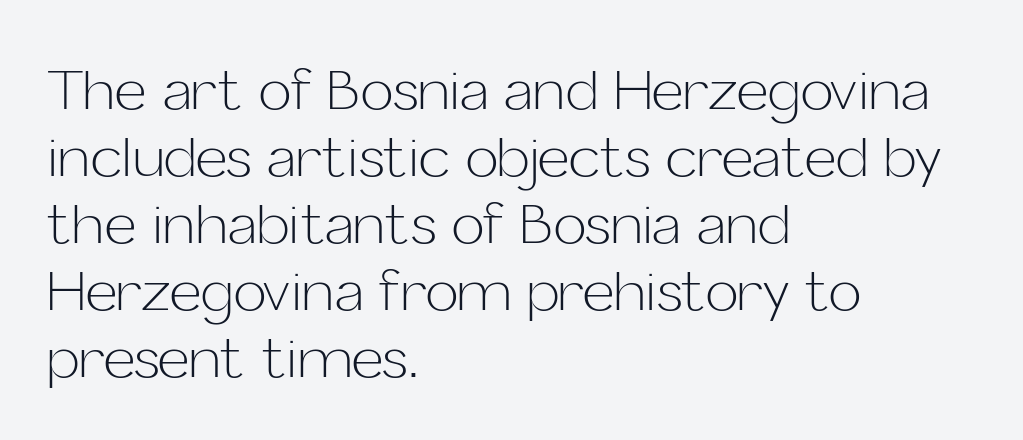
{"serif": "no", "italic": "no", "bold": "no", "weight": "light", "width": "normal", "stroke_contrast": "low", "x_height": "medium", "monospaced": "no", "underline": "no", "align": "left", "line_spacing_ratio": 1.22, "letter_spacing": "normal", "letter_spacing_em": 0.0, "glyph_px": 55}
